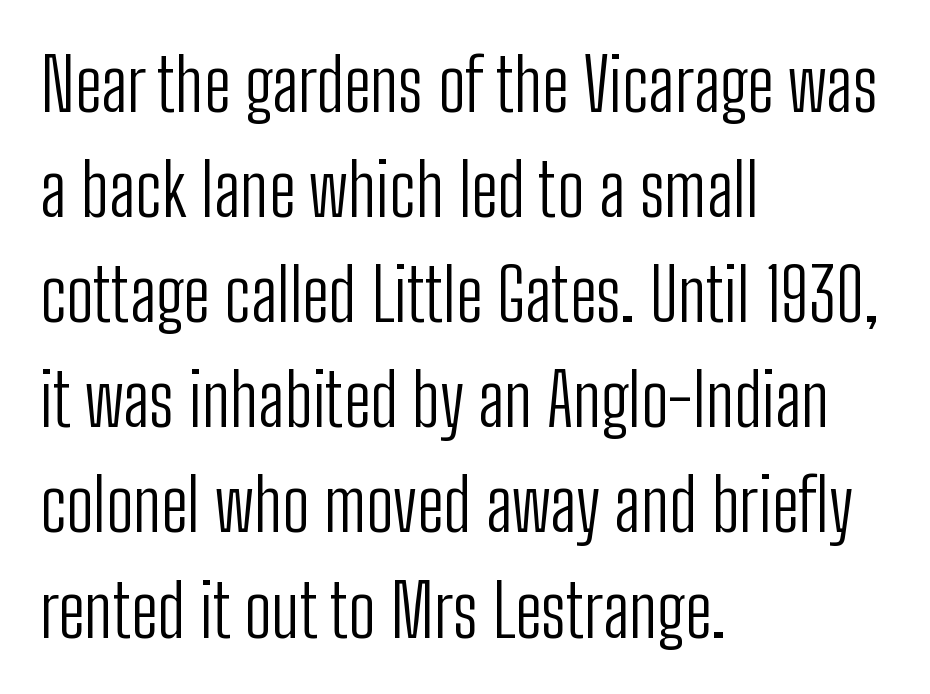
Q: Is the text bold? A: No.
Q: Is the text italic (slanted)? A: No, it is upright.
Q: Is the typeface a serif or a sans-serif typeface? A: Sans-serif.
Q: Is the text underlined? A: No.
Q: How is the paragraph aligned? A: Left-aligned.
Q: Is the spacing between letters normal or unusually wide? A: Normal.
Q: Is the spacing between lines tight, normal or loose? A: Normal.
Q: Width (condensed, normal, or wide)? A: Condensed.
Q: Stroke contrast? A: Low.
Q: x-height? A: Medium.
Q: Monospaced? A: No.
